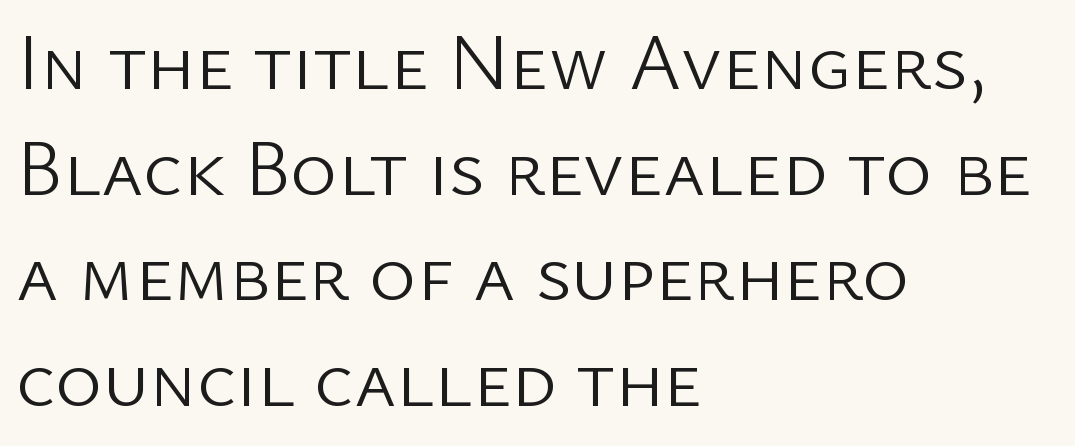
Q: Is the text bold? A: No.
Q: Is the text italic (slanted)? A: No, it is upright.
Q: Is the typeface a serif or a sans-serif typeface? A: Sans-serif.
Q: Is the text underlined? A: No.
Q: How is the paragraph aligned? A: Left-aligned.
Q: Is the spacing between letters normal or unusually wide? A: Normal.
Q: Is the spacing between lines tight, normal or loose? A: Normal.
Q: Width (condensed, normal, or wide)? A: Normal.
Q: Stroke contrast? A: Low.
Q: x-height? A: Medium.
Q: Monospaced? A: No.
